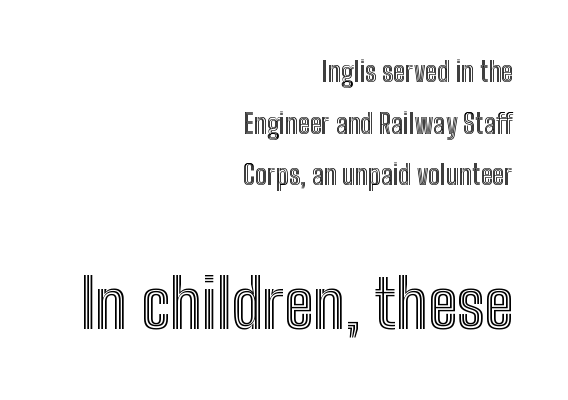
The image shows 67 px condensed type, upright; set right-aligned, loose line spacing (1.91x), normal letter spacing, not underlined; the second (bottom) block is 2.48x larger; a medium x-height.
